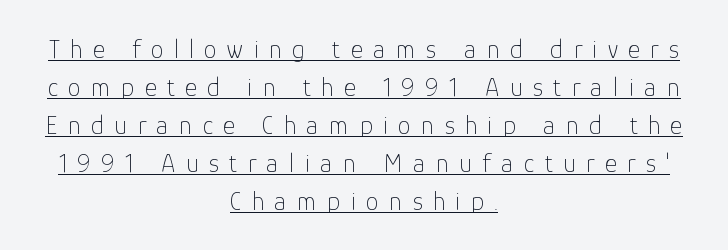
The image shows 26 px text type, upright; set centered, normal line spacing (1.46x), unusually wide letter spacing (+0.4 em), underlined.
